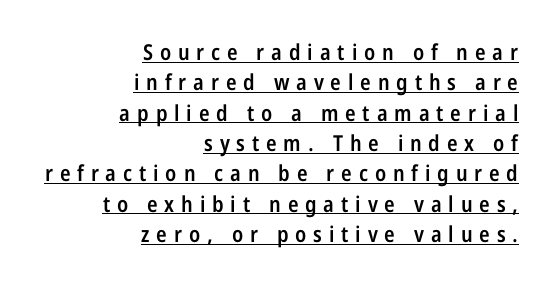
A fair bit of extra ink — the face is semibold, not bold. Someone cranked the tracking dial way up on this one. This sample uses an upright cut, with every glyph sitting square on the baseline. Does the leading feel generous? No, just average. What decoration does the sample have? An underline. Each line ends at the same right margin while the left side varies.
